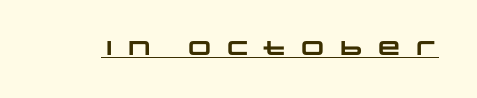
Q: Is the text bold? A: Yes.
Q: Is the text underlined? A: Yes.
Q: Is the spacing between letters normal or unusually wide? A: Unusually wide.
